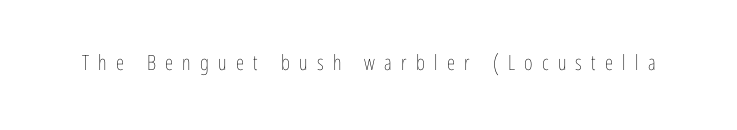
Q: Is the text bold? A: No.
Q: Is the text italic (slanted)? A: No, it is upright.
Q: Is the text underlined? A: No.
Q: Is the spacing between letters normal or unusually wide? A: Unusually wide.
